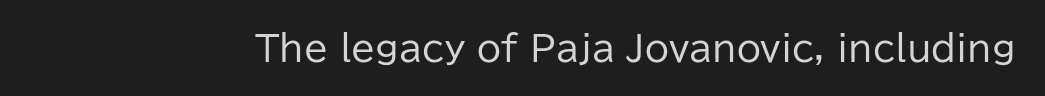
Default kerning and tracking; the words read as compact shapes. The typeface has the unassuming heft of standard copy or less. If you drew a line through each stem, it would be perfectly vertical. The rendering uses natural spacing where letterforms have individual widths.
